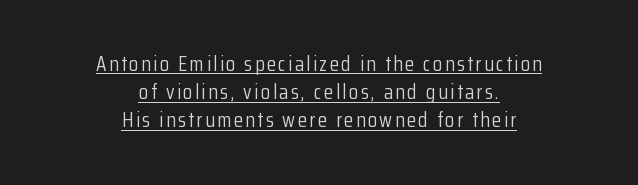
Every character sits straight up, as roman type does. Honestly, the row spacing looks completely unremarkable. A baseline rule has been typeset under these characters. Heft: none added — not bold.
